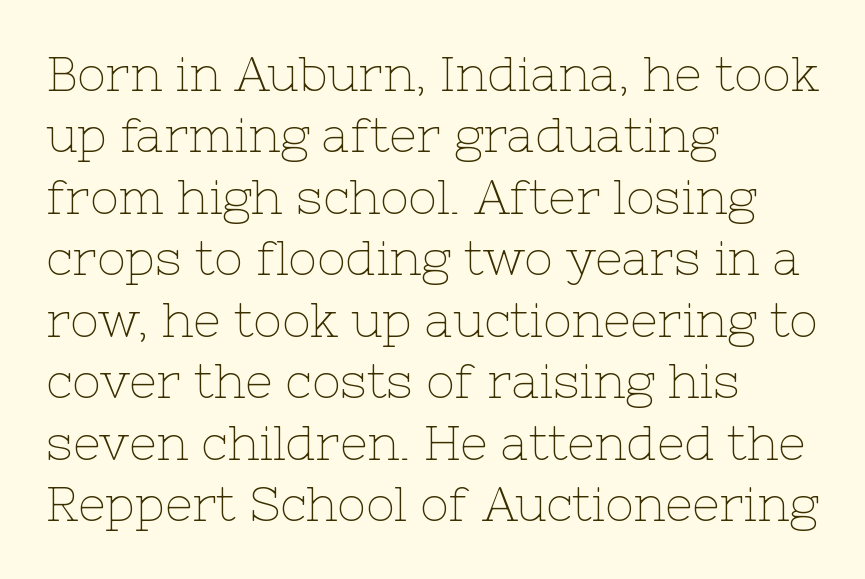
The image shows 48 px thin serif type, upright; set left-aligned, normal line spacing (1.28x), normal letter spacing, not underlined; low stroke contrast and a medium x-height.
